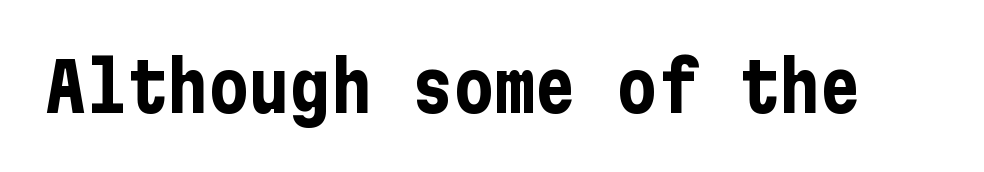
{"serif": "no", "italic": "no", "bold": "yes", "weight": "bold", "width": "condensed", "stroke_contrast": "low", "x_height": "medium", "underline": "no", "letter_spacing": "normal", "letter_spacing_em": 0.0, "glyph_px": 68}
